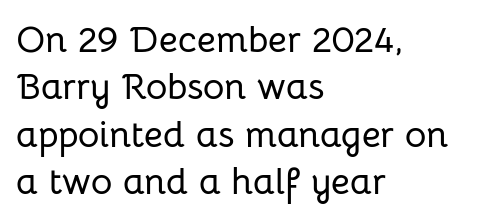
Look at the bottom of the vertical strokes: they stop flat, with no serifs. Spacing verdict: proportional, widths tailored to each character. Successive baselines arrive at the customary interval. Teacher's note: observe the even left margin — that is flush-left alignment. Type without underlining. This sample uses an upright cut, with every glyph sitting square on the baseline.
